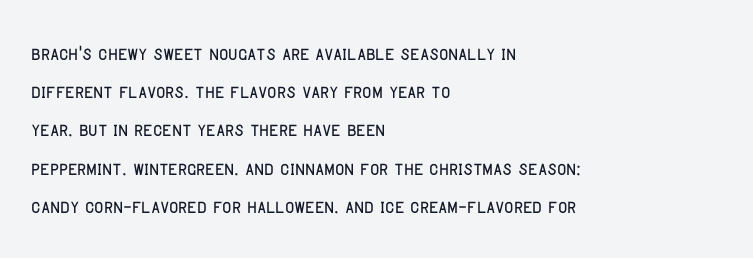
Descenders hang freely into open space. Teacher's note: observe the even left margin — that is flush-left alignment. The vertical gap from one line to the next is medium. If you drew a line through each stem, it would be perfectly vertical. The letters sit at their default tracking, neither squeezed nor spread.
